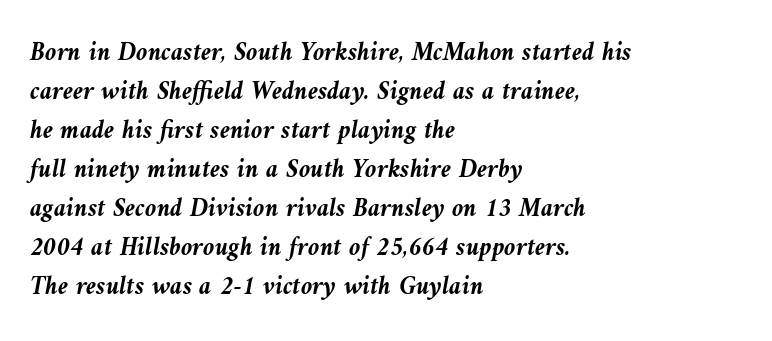
Q: Is the text bold? A: Yes.
Q: Is the text italic (slanted)? A: Yes, it leans left by about 9 degrees.
Q: Is the text underlined? A: No.
Q: How is the paragraph aligned? A: Left-aligned.
Q: Is the spacing between letters normal or unusually wide? A: Normal.
Q: Is the spacing between lines tight, normal or loose? A: Normal.
